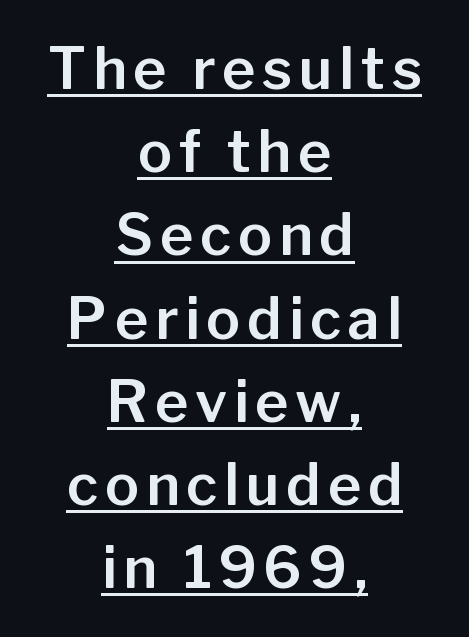
Q: Is the text italic (slanted)? A: No, it is upright.
Q: Is the typeface a serif or a sans-serif typeface? A: Sans-serif.
Q: Is the text underlined? A: Yes.
Q: How is the paragraph aligned? A: Centered.
Q: Is the spacing between lines tight, normal or loose? A: Normal.
Q: Width (condensed, normal, or wide)? A: Normal.
Q: Stroke contrast? A: Low.
Q: x-height? A: Medium.
Q: Monospaced? A: No.
